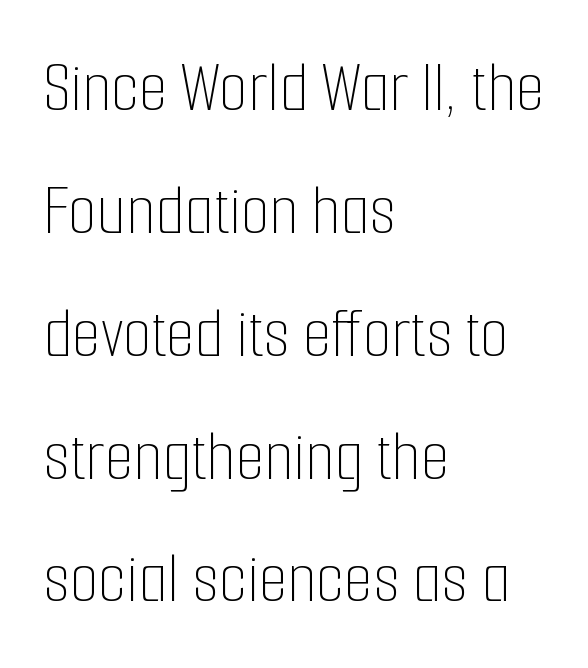
{"italic": "no", "bold": "no", "weight": "thin", "width": "condensed", "stroke_contrast": "low", "x_height": "medium", "monospaced": "no", "underline": "no", "align": "left", "line_spacing": "normal", "line_spacing_ratio": 1.66, "letter_spacing": "normal", "letter_spacing_em": 0.0, "glyph_px": 74}
